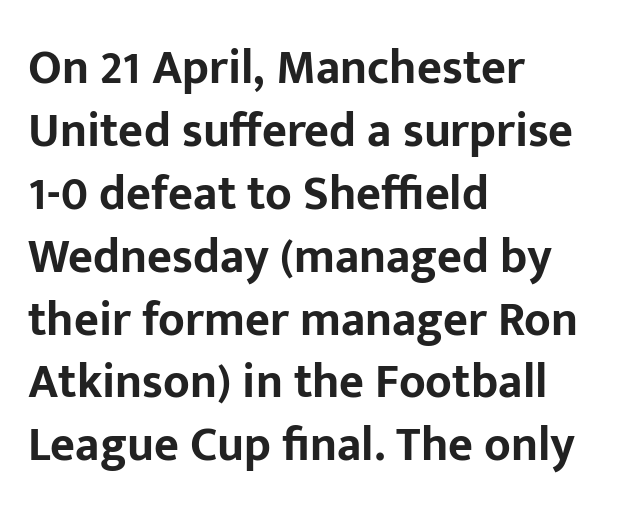
The image shows 48 px bold sans-serif type, upright; set left-aligned, normal line spacing (1.31x), normal letter spacing, not underlined; low stroke contrast and a medium x-height.
